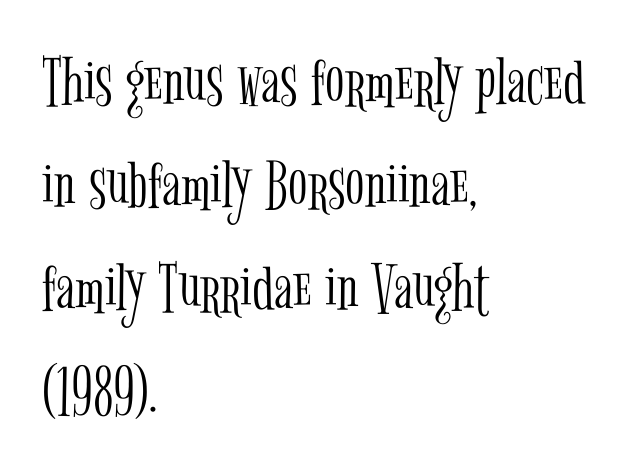
The image shows 71 px light, condensed serif type, upright; set left-aligned, normal line spacing (1.45x), normal letter spacing, not underlined; low stroke contrast and a medium x-height.
